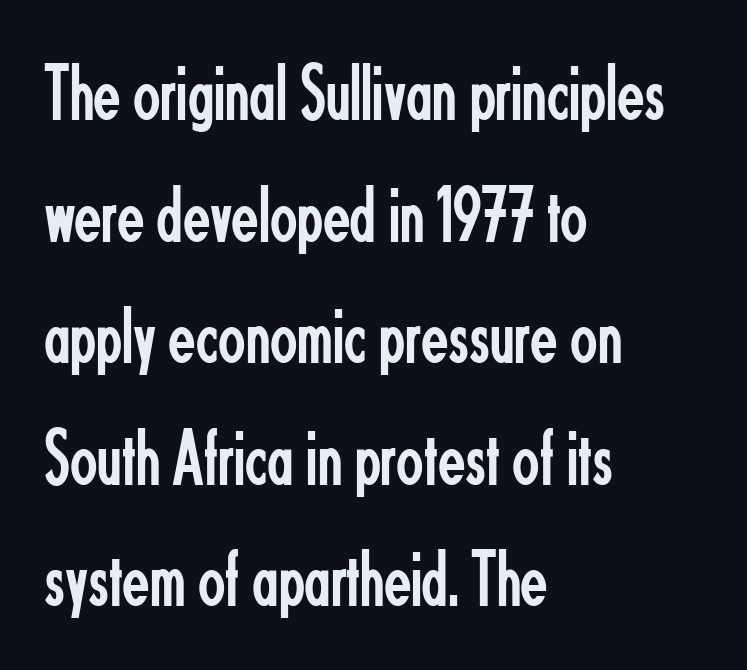
The characters are drawn with everyday or finer stroke widths. Note the varied advance widths — an 'i' is clearly narrower than an 'm'. No feet cap the strokes, marking this as sans-serif type. Leading: standard.
